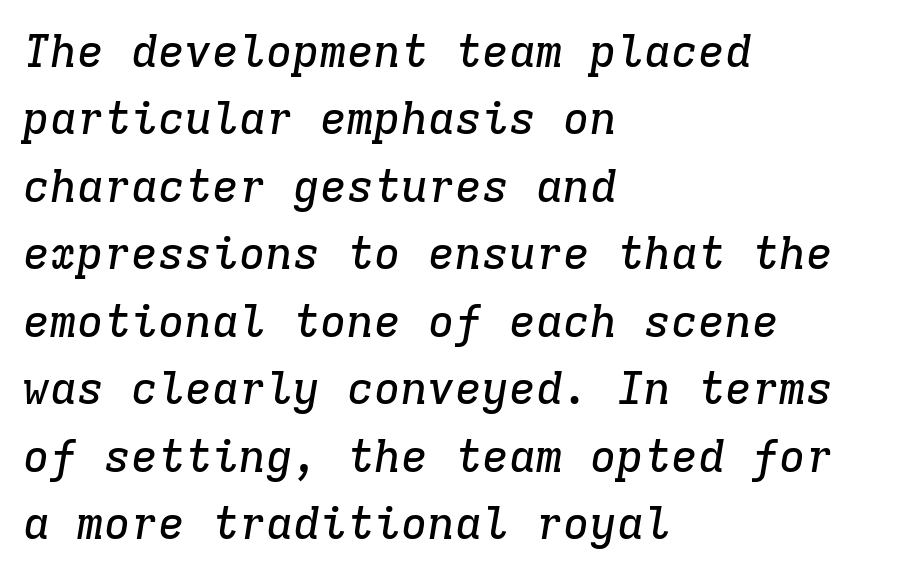
{"serif": "yes", "italic": "yes", "lean": "right", "slant_degrees": 9, "width": "normal", "stroke_contrast": "low", "x_height": "medium", "monospaced": "yes", "underline": "no", "align": "left", "line_spacing": "normal", "line_spacing_ratio": 1.5, "letter_spacing": "normal", "letter_spacing_em": 0.0, "glyph_px": 45}
